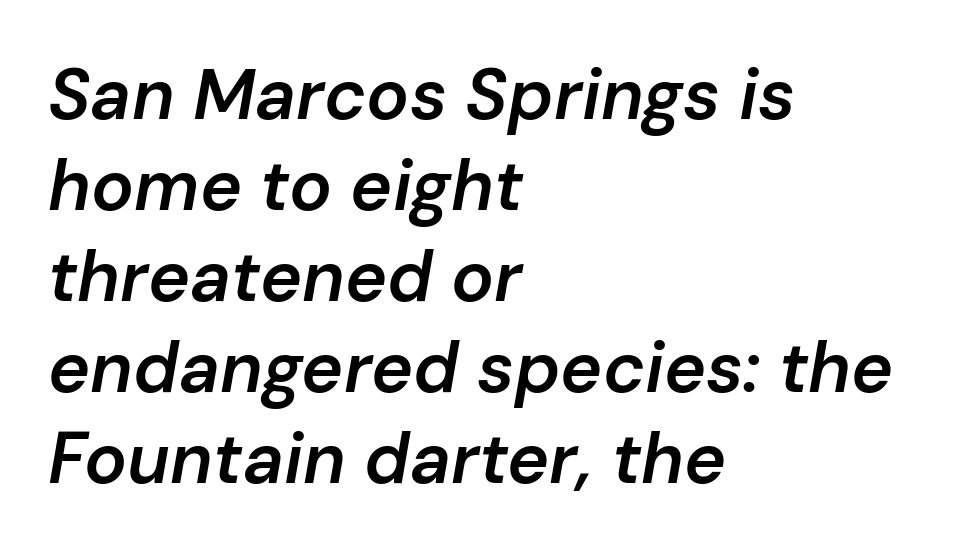
Q: Is the text bold? A: Semi-bold.
Q: Is the text italic (slanted)? A: Yes, it leans right by about 10 degrees.
Q: Is the text underlined? A: No.
Q: How is the paragraph aligned? A: Left-aligned.
Q: Is the spacing between letters normal or unusually wide? A: Normal.
Q: Is the spacing between lines tight, normal or loose? A: Normal.
Q: Width (condensed, normal, or wide)? A: Normal.
Q: Stroke contrast? A: Low.
Q: x-height? A: Medium.
Q: Monospaced? A: No.
